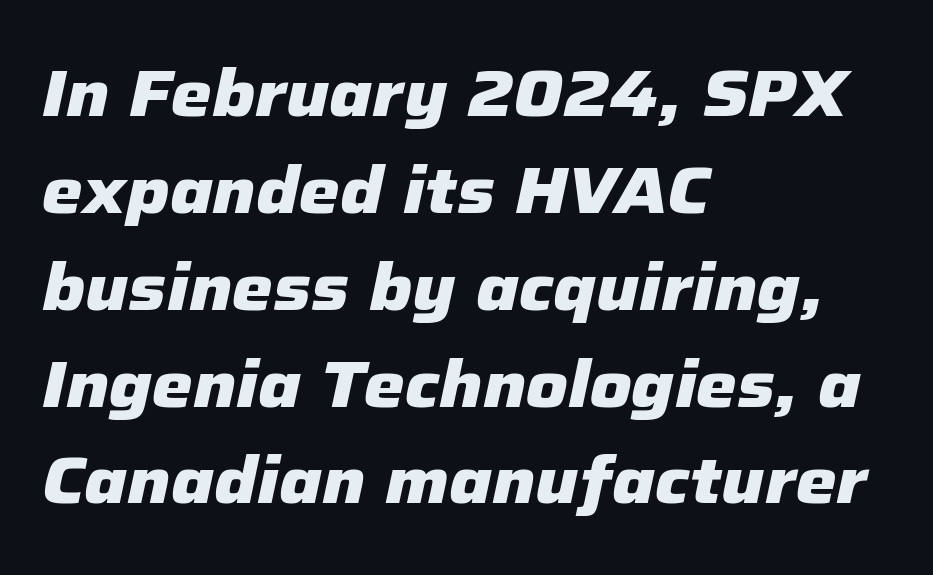
Q: Is the text bold? A: Yes.
Q: Is the text italic (slanted)? A: Yes, it leans right by about 12 degrees.
Q: Is the text underlined? A: No.
Q: How is the paragraph aligned? A: Left-aligned.
Q: Is the spacing between letters normal or unusually wide? A: Normal.
Q: Is the spacing between lines tight, normal or loose? A: Normal.
Q: Width (condensed, normal, or wide)? A: Normal.
Q: Stroke contrast? A: Low.
Q: x-height? A: Medium.
Q: Monospaced? A: No.
